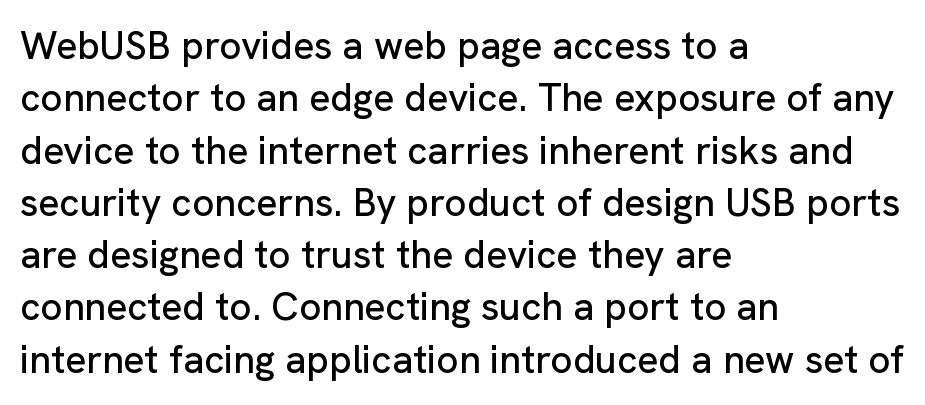
The image shows 39 px sans-serif type, upright; set left-aligned, normal line spacing (1.34x), normal letter spacing, not underlined; low stroke contrast and a medium x-height.
